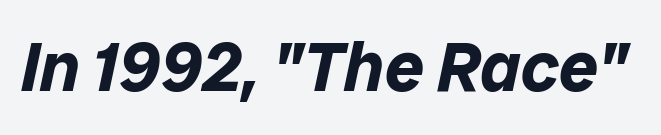
The image shows 69 px bold type, italic (leaning right); set normal letter spacing, not underlined; low stroke contrast and a medium x-height.
